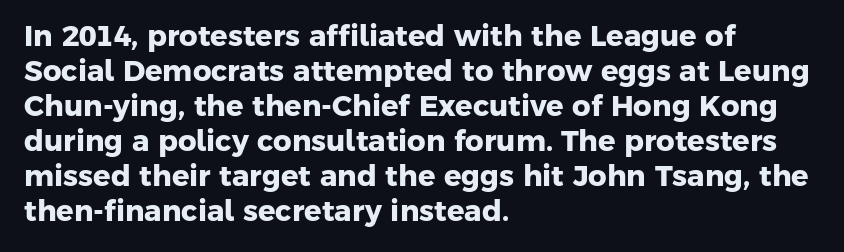
Thick stems and heavy bowls — unmistakably bold. Descenders hang freely into open space. Letter spacing: default. The rendering uses natural spacing where letterforms have individual widths. One-word summary of the alignment: left.
